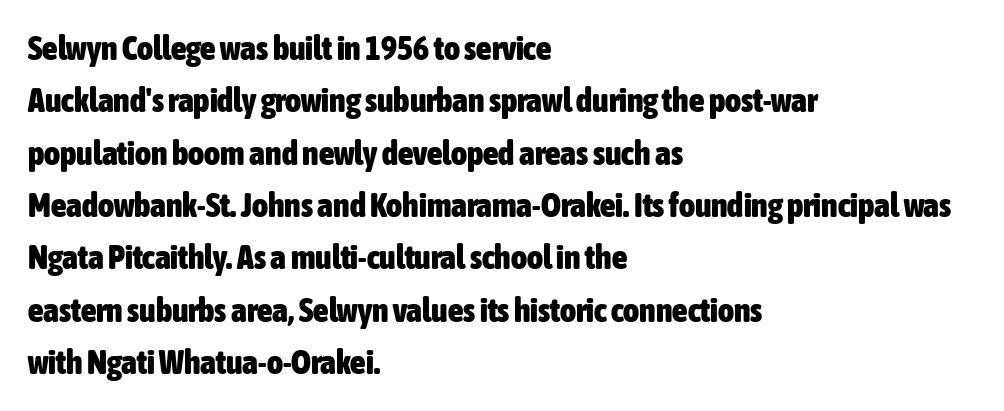
The image shows 34 px heavy, condensed sans-serif type, upright; set left-aligned, normal line spacing (1.54x), normal letter spacing, not underlined; low stroke contrast and a medium x-height.
